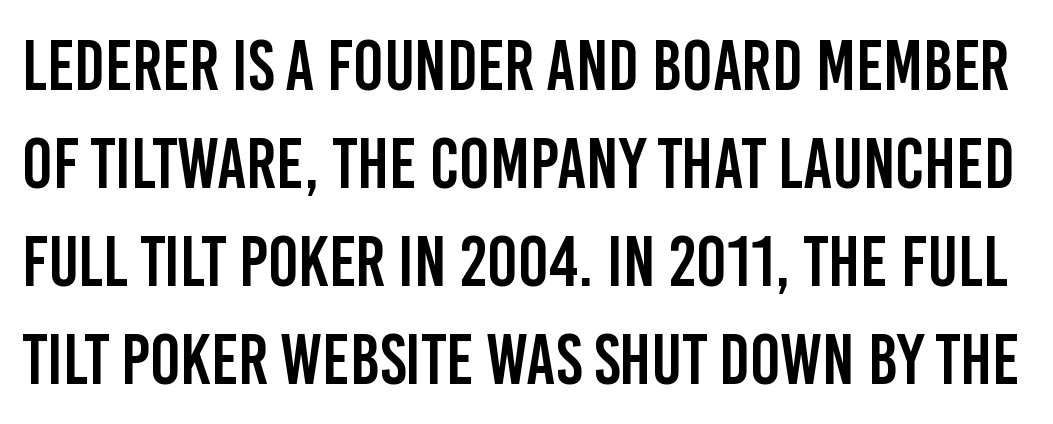
Q: Is the text italic (slanted)? A: No, it is upright.
Q: Is the typeface a serif or a sans-serif typeface? A: Sans-serif.
Q: Is the text underlined? A: No.
Q: Is the spacing between letters normal or unusually wide? A: Normal.
Q: Is the spacing between lines tight, normal or loose? A: Normal.
Q: Width (condensed, normal, or wide)? A: Condensed.
Q: Stroke contrast? A: Low.
Q: x-height? A: Large.
Q: Monospaced? A: No.
